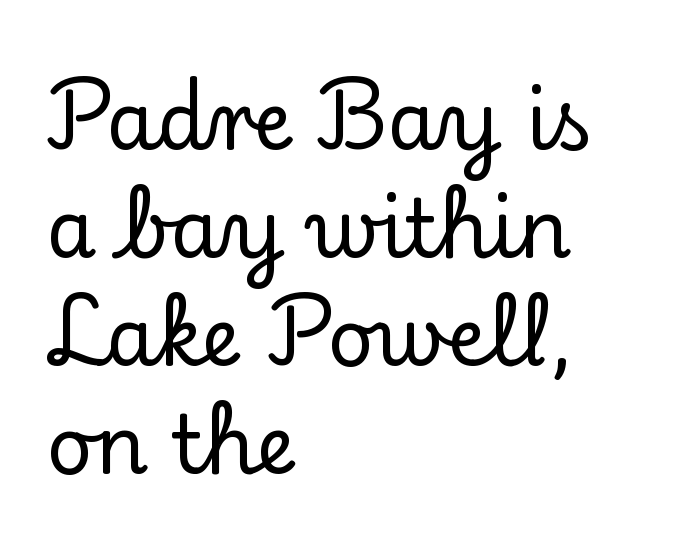
{"serif": "yes", "italic": "no", "width": "normal", "stroke_contrast": "low", "x_height": "small", "monospaced": "no", "underline": "no", "align": "left", "line_spacing": "normal", "line_spacing_ratio": 1.35, "letter_spacing": "normal", "letter_spacing_em": 0.0, "glyph_px": 80}
